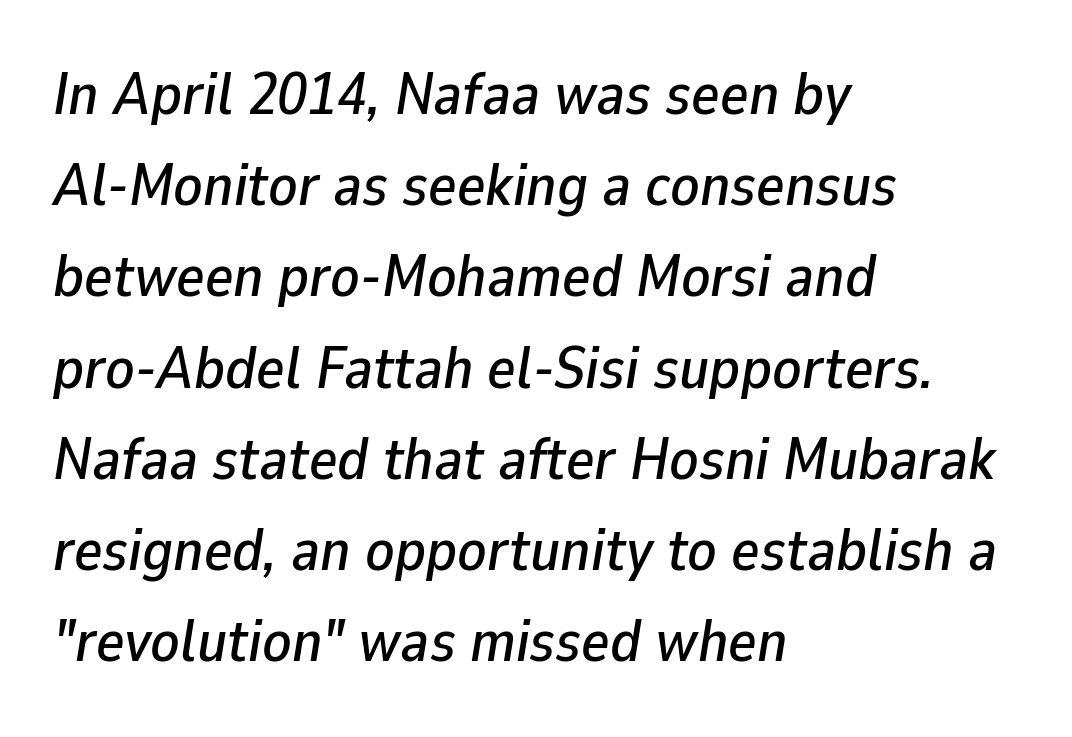
{"italic": "yes", "lean": "right", "slant_degrees": 9, "width": "normal", "stroke_contrast": "low", "x_height": "medium", "monospaced": "no", "underline": "no", "align": "left", "line_spacing": "normal", "line_spacing_ratio": 1.52, "letter_spacing": "normal", "letter_spacing_em": 0.0, "glyph_px": 60}
